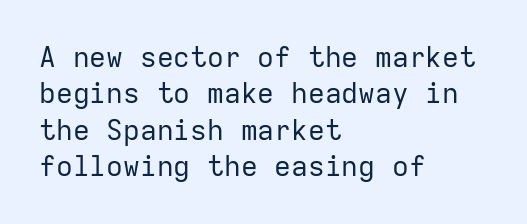
Q: Is the text bold? A: No.
Q: Is the text italic (slanted)? A: No, it is upright.
Q: Is the typeface a serif or a sans-serif typeface? A: Sans-serif.
Q: Is the text underlined? A: No.
Q: How is the paragraph aligned? A: Left-aligned.
Q: Is the spacing between letters normal or unusually wide? A: Normal.
Q: Is the spacing between lines tight, normal or loose? A: Normal.
Q: Width (condensed, normal, or wide)? A: Normal.
Q: Stroke contrast? A: Low.
Q: x-height? A: Medium.
Q: Monospaced? A: Yes.
